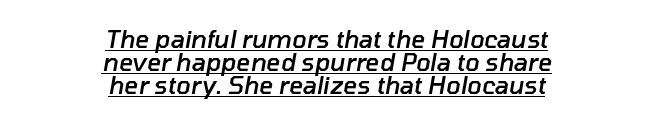
Q: Is the text bold? A: Semi-bold.
Q: Is the text italic (slanted)? A: Yes, it leans right by about 10 degrees.
Q: Is the text underlined? A: Yes.
Q: How is the paragraph aligned? A: Centered.
Q: Is the spacing between letters normal or unusually wide? A: Normal.
Q: Is the spacing between lines tight, normal or loose? A: Tight.
